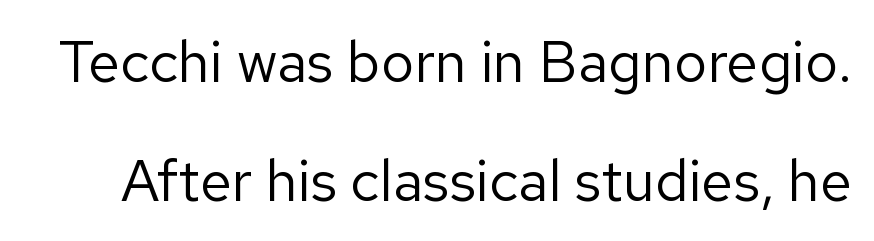
Q: Is the text bold? A: No.
Q: Is the text italic (slanted)? A: No, it is upright.
Q: Is the typeface a serif or a sans-serif typeface? A: Sans-serif.
Q: Is the text underlined? A: No.
Q: Is the spacing between letters normal or unusually wide? A: Normal.
Q: Is the spacing between lines tight, normal or loose? A: Loose.
Q: Width (condensed, normal, or wide)? A: Normal.
Q: Stroke contrast? A: Low.
Q: x-height? A: Medium.
Q: Monospaced? A: No.
